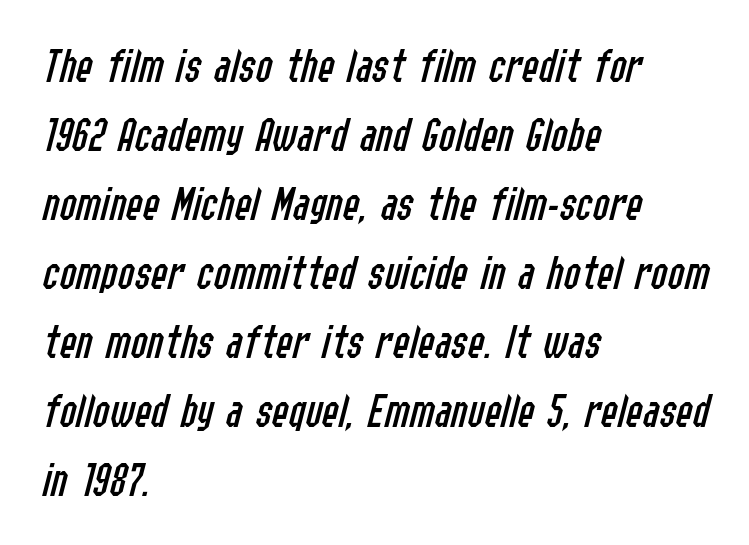
The image shows 50 px regular-weight, condensed type, italic (leaning right); set left-aligned, normal line spacing (1.38x), normal letter spacing, not underlined; low stroke contrast and a medium x-height.
